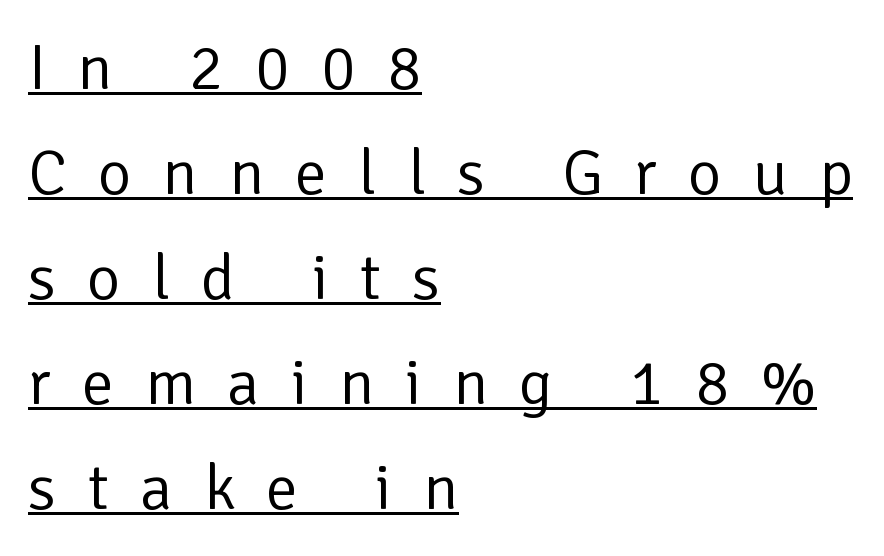
{"serif": "no", "italic": "no", "bold": "no", "weight": "regular", "width": "normal", "stroke_contrast": "low", "x_height": "medium", "monospaced": "no", "underline": "yes", "align": "left", "line_spacing": "normal", "line_spacing_ratio": 1.64, "letter_spacing": "wide", "letter_spacing_em": 0.49, "glyph_px": 64}
